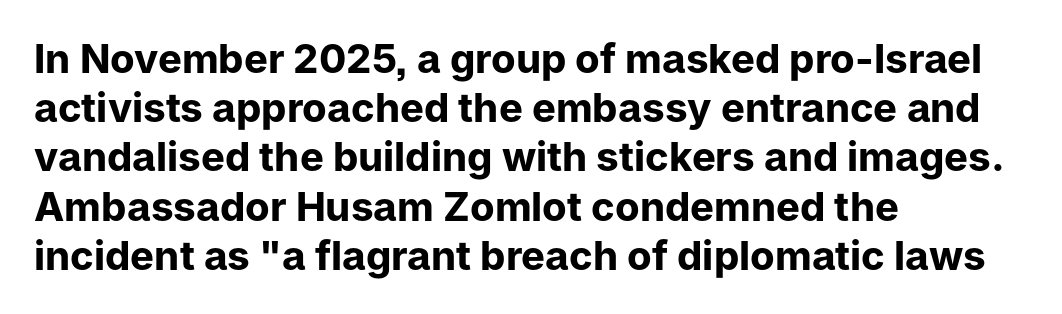
Q: Is the text bold? A: Yes.
Q: Is the text italic (slanted)? A: No, it is upright.
Q: Is the typeface a serif or a sans-serif typeface? A: Sans-serif.
Q: Is the text underlined? A: No.
Q: How is the paragraph aligned? A: Left-aligned.
Q: Is the spacing between letters normal or unusually wide? A: Normal.
Q: Width (condensed, normal, or wide)? A: Normal.
Q: Stroke contrast? A: Low.
Q: x-height? A: Medium.
Q: Monospaced? A: No.
